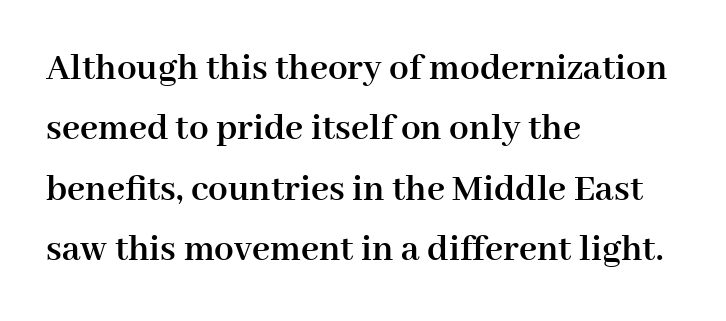
The passage shown has conventional tracking throughout. Does the leading feel generous? No, just average. These lines carry a lot of weight — the face is fully bold. Nope, not italic — everything's standing straight. These lines stack with their left ends in a neat column. Think of a printed novel: that variable character pitch is what you see here.
